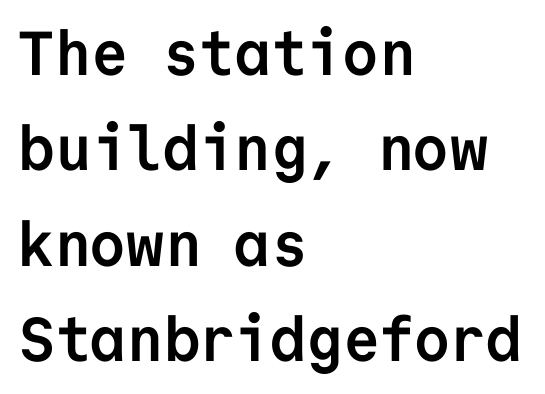
Q: Is the text bold? A: Yes.
Q: Is the text italic (slanted)? A: No, it is upright.
Q: Is the typeface a serif or a sans-serif typeface? A: Sans-serif.
Q: Is the text underlined? A: No.
Q: How is the paragraph aligned? A: Left-aligned.
Q: Is the spacing between letters normal or unusually wide? A: Normal.
Q: Is the spacing between lines tight, normal or loose? A: Normal.
Q: Width (condensed, normal, or wide)? A: Normal.
Q: Stroke contrast? A: Low.
Q: x-height? A: Medium.
Q: Monospaced? A: Yes.
